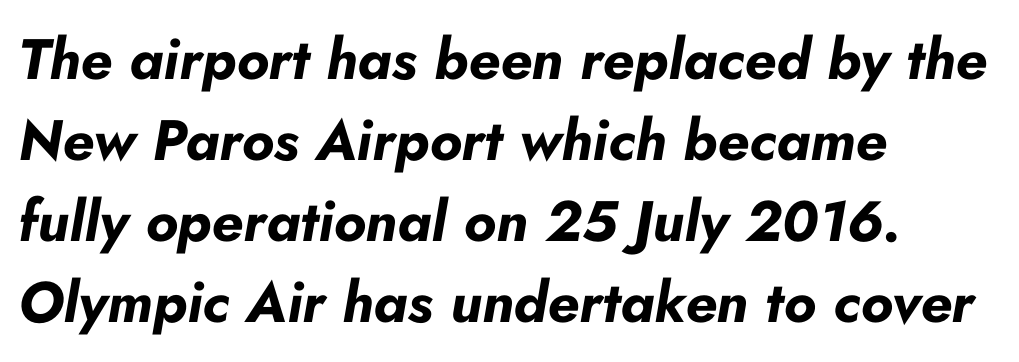
{"italic": "yes", "lean": "right", "slant_degrees": 10, "bold": "yes", "weight": "bold", "width": "normal", "stroke_contrast": "low", "x_height": "small", "monospaced": "no", "underline": "no", "align": "left", "line_spacing": "normal", "line_spacing_ratio": 1.42, "letter_spacing": "normal", "letter_spacing_em": 0.0, "glyph_px": 57}
